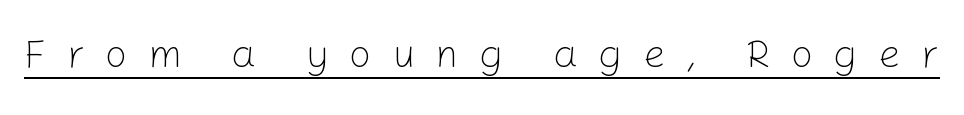
The image shows 40 px light sans-serif type, upright; set unusually wide letter spacing (+0.5 em), underlined; low stroke contrast and a medium x-height.
